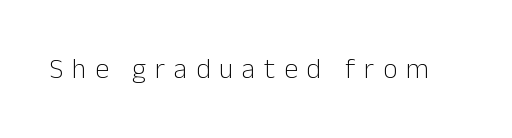
The image shows 28 px light sans-serif type, upright; set unusually wide letter spacing (+0.31 em), not underlined; low stroke contrast and a medium x-height.
